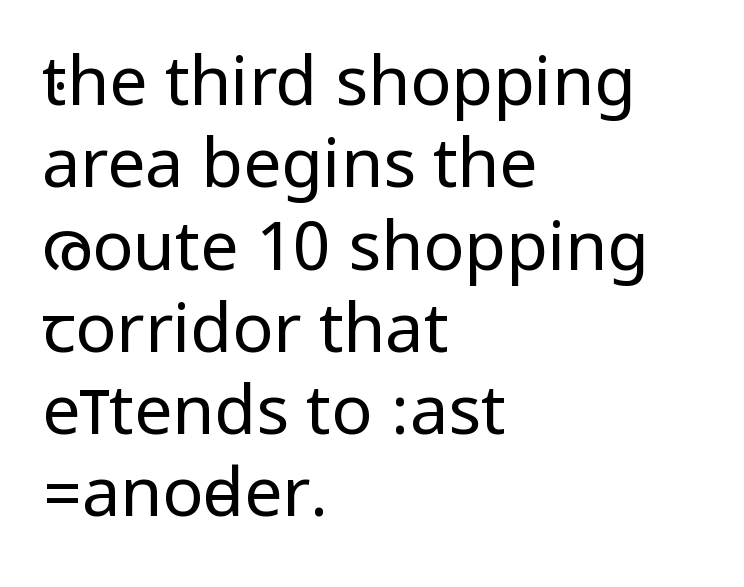
The zone under the glyphs is completely vacant. On a weight scale, this lands at 450 or below. The designer went with a sans here, leaving each stem footless. Here the glyphs are tracked normally, forming tight word shapes. Vertical strokes here are truly vertical.
